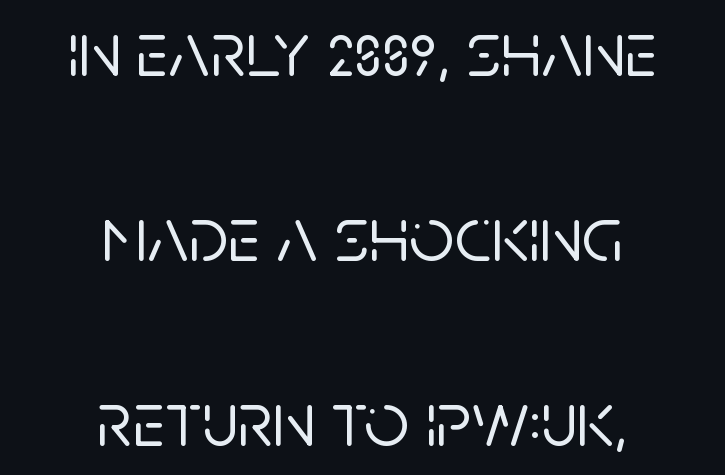
{"serif": "no", "italic": "no", "width": "normal", "stroke_contrast": "low", "x_height": "large", "monospaced": "no", "underline": "no", "align": "center", "line_spacing": "loose", "line_spacing_ratio": 2.34, "letter_spacing": "normal", "letter_spacing_em": 0.0, "glyph_px": 79}
